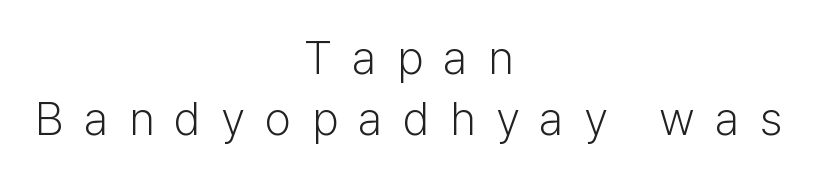
The image shows 47 px light sans-serif type, upright; set centered, normal line spacing (1.29x), unusually wide letter spacing (+0.43 em), not underlined; low stroke contrast and a medium x-height.
